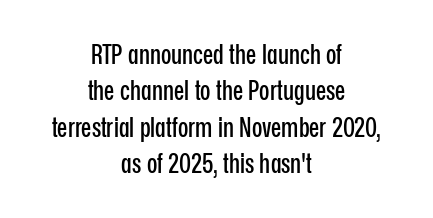
Reading down the column, the eye jumps a familiar distance to each next line. Posture: straight, roman, zero tilt. The strip under each line holds only bare page. Line starts and ends both wander, symmetrically. Each word holds together tightly as a unit, with standard inter-letter gaps.
